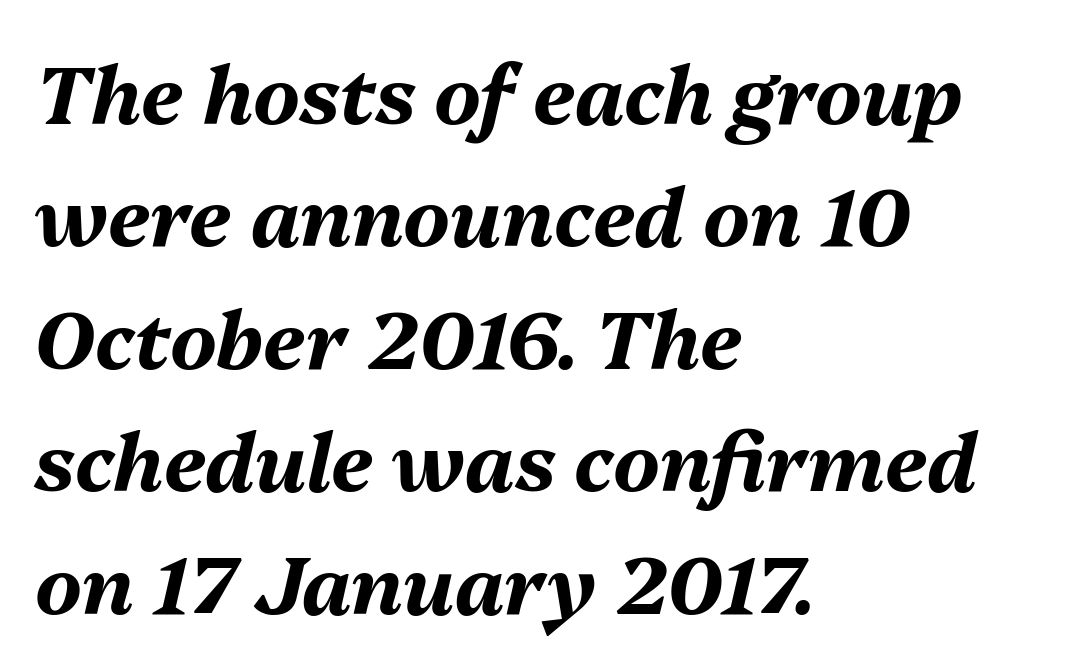
Honestly, the letter spacing is just normal — you wouldn't notice it. The glyphs are unaccompanied by any horizontal stroke below them. Typographic density is high because the face is bold. Think of a printed novel: that variable character pitch is what you see here. If you measured baseline to baseline, you'd find a middling distance. Layout note: lines flush left.
